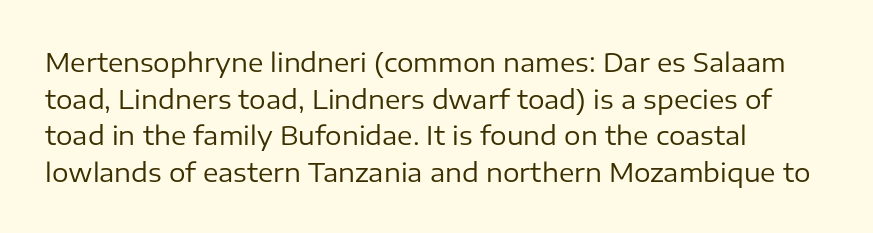
{"italic": "no", "bold": "no", "underline": "no", "align": "left", "line_spacing": "normal", "line_spacing_ratio": 1.41, "letter_spacing": "normal", "letter_spacing_em": 0.0, "glyph_px": 26}
